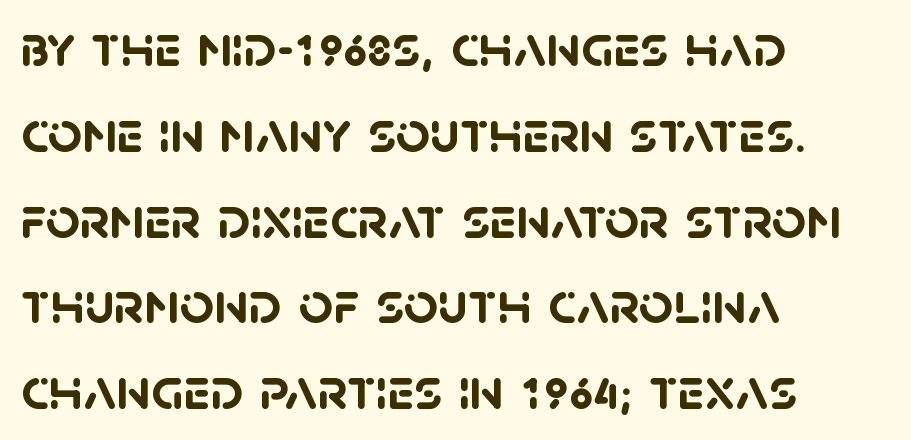
The image shows 60 px semibold sans-serif type; set left-aligned, normal line spacing (1.43x), normal letter spacing, not underlined; low stroke contrast and a large x-height.
